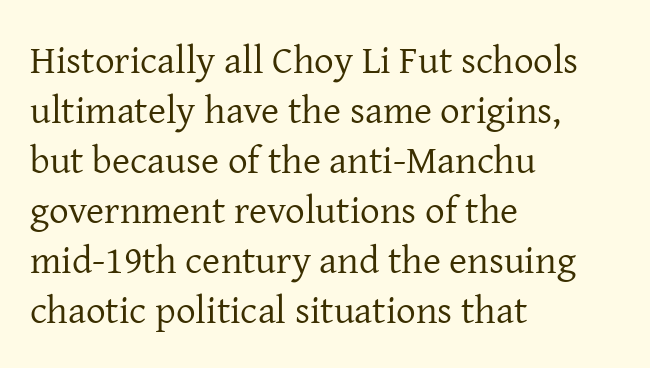
The image shows 39 px regular-weight serif type, upright; set left-aligned, normal line spacing (1.28x), normal letter spacing, not underlined; low stroke contrast and a medium x-height.
